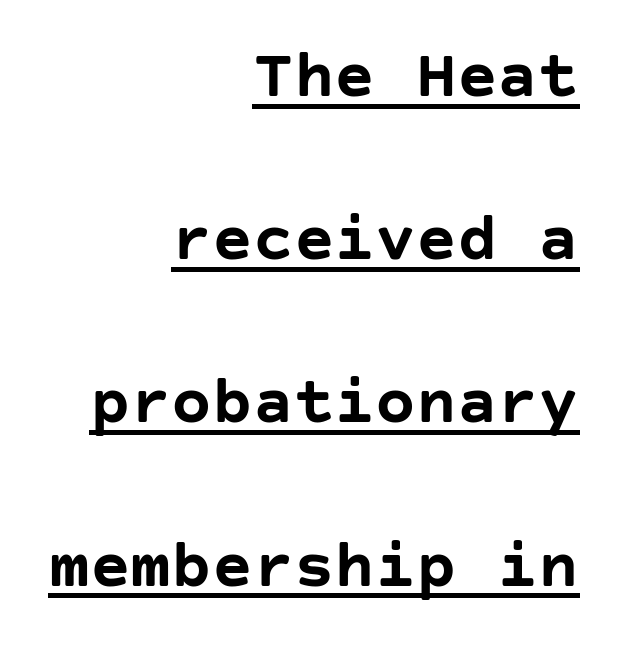
This is underlined copy, the kind a proofreader might mark for attention. Style check: upright. Alignment: flush right. The designer dialed line spacing up above the default.
